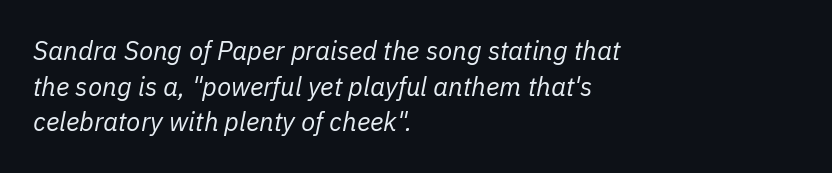
{"italic": "yes", "lean": "right", "slant_degrees": 11, "bold": "no", "underline": "no", "align": "left", "line_spacing": "normal", "line_spacing_ratio": 1.37, "letter_spacing": "normal", "letter_spacing_em": 0.0, "glyph_px": 26}
